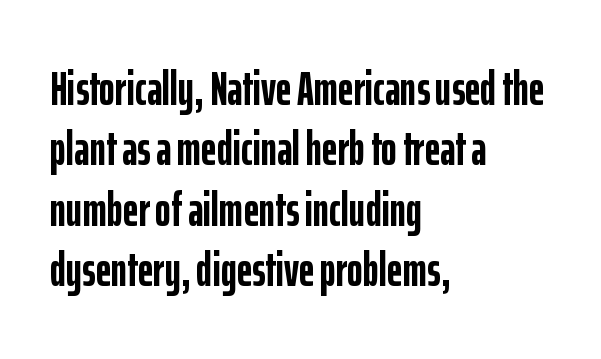
The image shows 48 px semibold, condensed sans-serif type, upright; set left-aligned, normal line spacing (1.26x), normal letter spacing, not underlined; low stroke contrast and a medium x-height.
